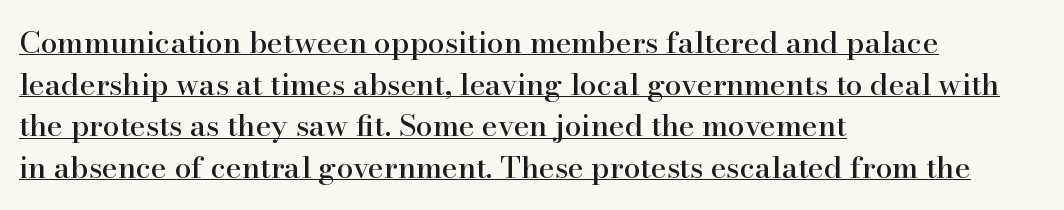
The image shows 30 px serif type, upright; set left-aligned, normal line spacing (1.39x), normal letter spacing, underlined; high stroke contrast and a small x-height.
